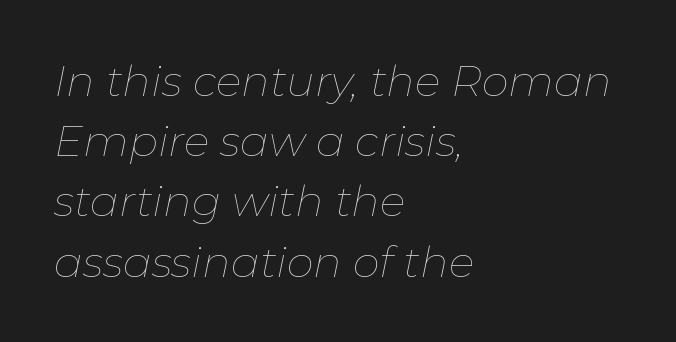
Ink coverage per letter is moderate at most. Slanted lettering throughout. The type is set solid horizontally, with unmodified tracking. You could not count columns in this text — the font is proportionally spaced. Rows of type keep a routine distance in the vertical direction.
